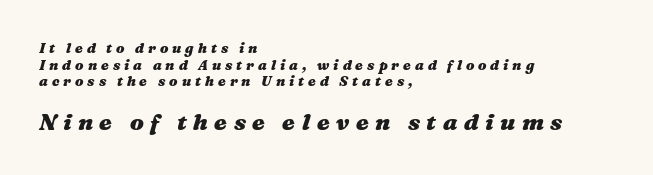
The image shows 23 px bold type, italic (leaning right); set left-aligned, line spacing 1.18x, unusually wide letter spacing (+0.28 em), not underlined; the second (bottom) block is 1.64x larger.
